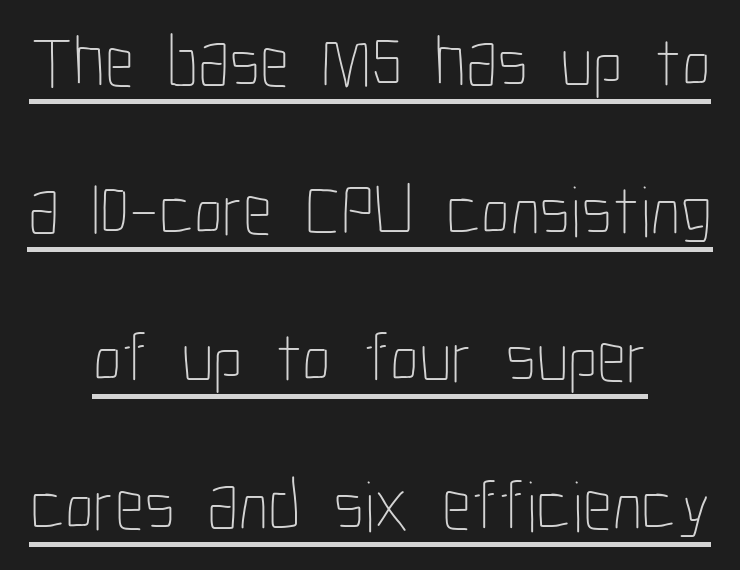
Character widths vary here, with narrow letters taking less room than wide ones. In CSS terms this would be text-align: center. When letters stand straight like this, we call the style roman or upright. Notice how a bar underscores the lettering throughout. This sample trades compactness for vertical openness between lines. How are the letters spaced? Ordinarily, with no added tracking.
